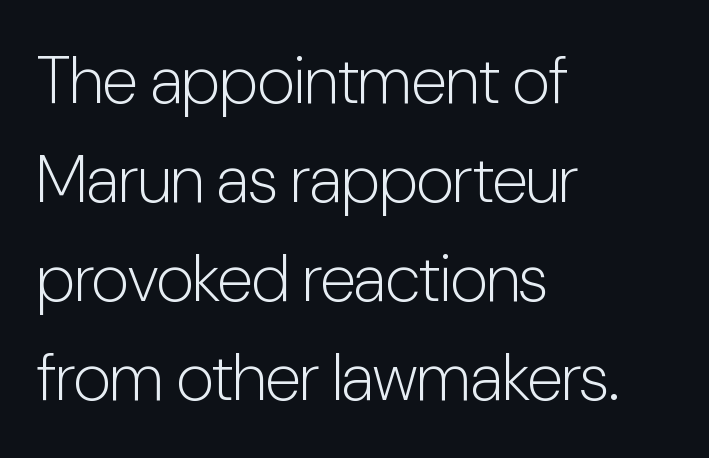
{"serif": "no", "italic": "no", "bold": "no", "weight": "light", "width": "condensed", "stroke_contrast": "low", "x_height": "medium", "monospaced": "no", "underline": "no", "align": "left", "line_spacing": "normal", "line_spacing_ratio": 1.5, "letter_spacing": "normal", "letter_spacing_em": 0.0, "glyph_px": 66}
